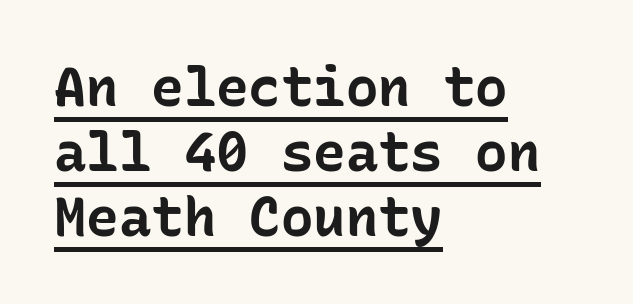
In terms of weight, the rendering is a true, heavy bold. The specimen includes a rule beneath the text block's lines. The letters march in equal steps, a hallmark of fixed-pitch type. The letters stand straight up with perfectly vertical stems.
